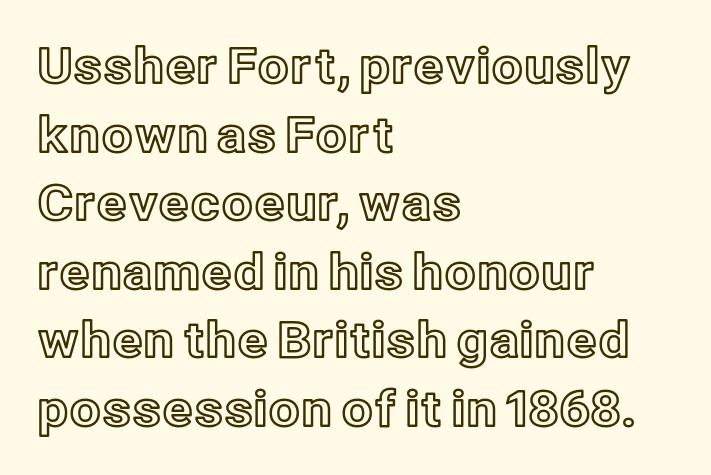
{"italic": "no", "width": "normal", "x_height": "medium", "monospaced": "no", "underline": "no", "align": "left", "line_spacing": "normal", "line_spacing_ratio": 1.4, "letter_spacing": "normal", "letter_spacing_em": 0.0, "glyph_px": 49}
